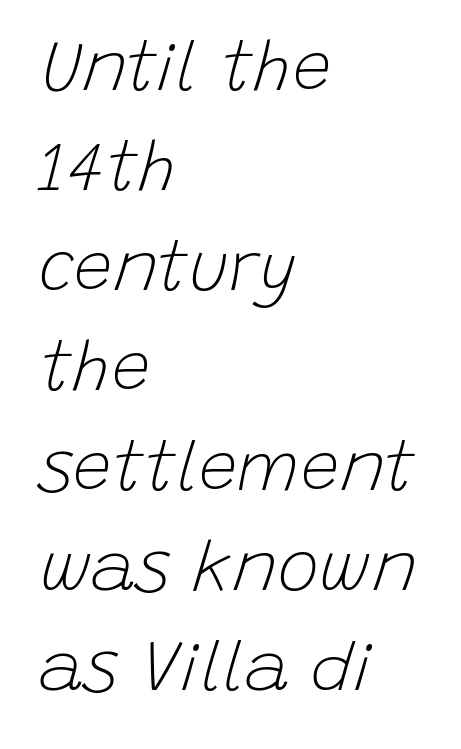
Just letters on the line, the space beneath them empty. The tracking reads as untouched default to a designer's eye. The font's italic variant was chosen for this text. Short and long lines alike share a common starting point at left.
